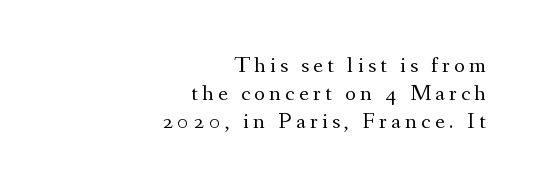
Words float on clear page, feet unadorned. Ordinary non-slanted type is in use. The paragraph has a hard right edge and a soft left edge. Counters stay open thanks to moderate or lighter strokes.
